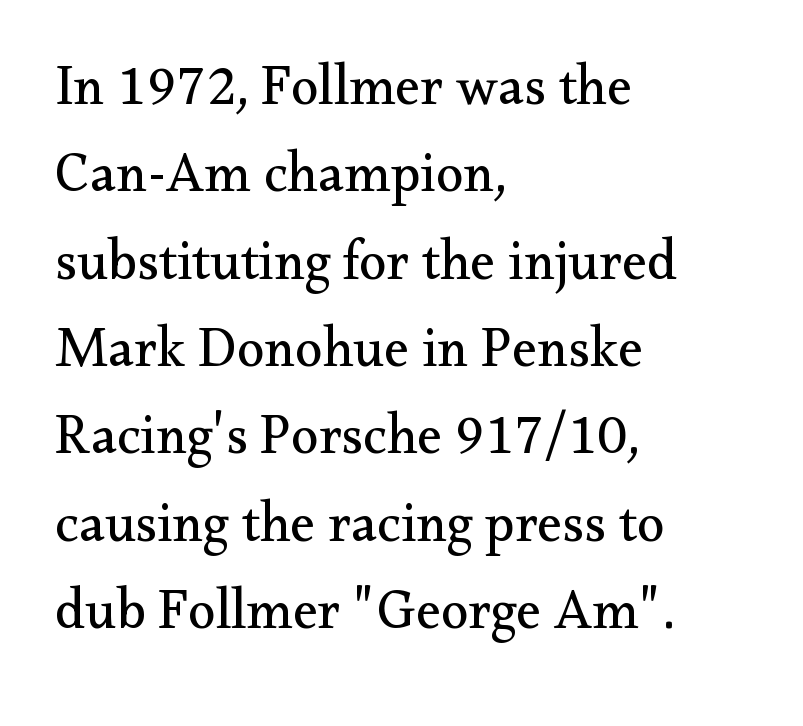
The image shows 56 px regular-weight serif type, upright; set left-aligned, normal line spacing (1.56x), normal letter spacing, not underlined; medium stroke contrast and a small x-height.
